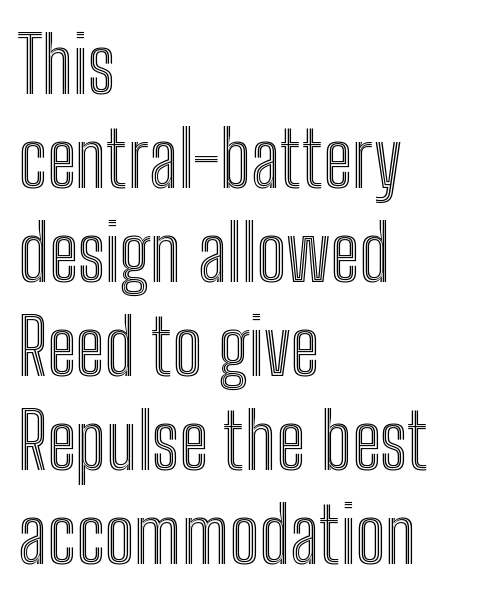
The image shows 77 px condensed type, upright; set left-aligned, line spacing 1.22x, normal letter spacing, not underlined; a medium x-height.
